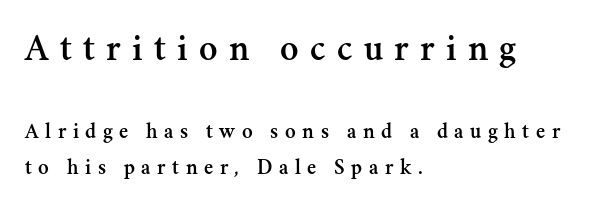
Q: Is the text italic (slanted)? A: No, it is upright.
Q: Is the typeface a serif or a sans-serif typeface? A: Serif.
Q: Is the text underlined? A: No.
Q: How is the paragraph aligned? A: Left-aligned.
Q: Is the spacing between letters normal or unusually wide? A: Unusually wide.
Q: Is the spacing between lines tight, normal or loose? A: Normal.
Q: Which block of text is set in a larger size, the first (top) or the second (bottom)? A: The first (top) one.
Q: Width (condensed, normal, or wide)? A: Normal.
Q: Stroke contrast? A: Medium.
Q: x-height? A: Small.
Q: Monospaced? A: No.
